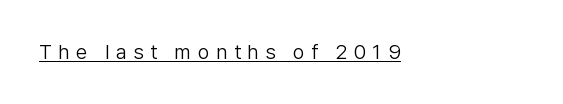
The image shows 21 px text type, upright; set left-aligned, unusually wide letter spacing (+0.3 em), underlined.
